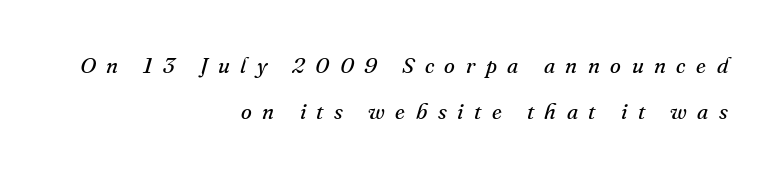
The image shows 22 px text type, italic (leaning right); set right-aligned, loose line spacing (2.11x), unusually wide letter spacing (+0.48 em), not underlined.
